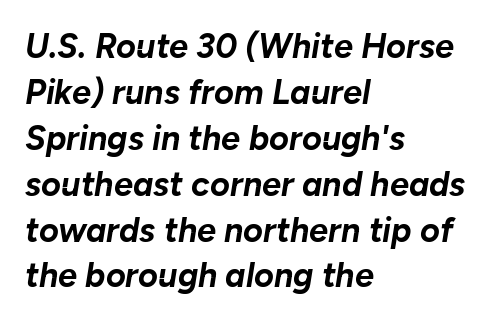
Q: Is the text bold? A: Yes.
Q: Is the text italic (slanted)? A: Yes, it leans right by about 10 degrees.
Q: Is the text underlined? A: No.
Q: How is the paragraph aligned? A: Left-aligned.
Q: Is the spacing between letters normal or unusually wide? A: Normal.
Q: Is the spacing between lines tight, normal or loose? A: Normal.
Q: Width (condensed, normal, or wide)? A: Normal.
Q: Stroke contrast? A: Low.
Q: x-height? A: Medium.
Q: Monospaced? A: No.
